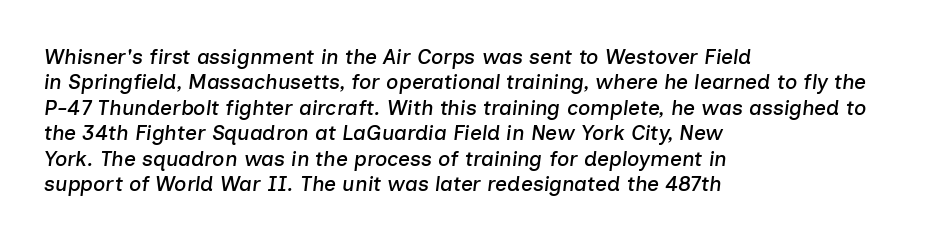
The image shows 21 px text type, italic (leaning right); set left-aligned, line spacing 1.21x, normal letter spacing, not underlined.
